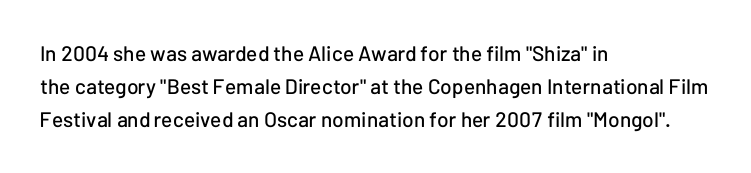
Q: Is the text italic (slanted)? A: No, it is upright.
Q: Is the text underlined? A: No.
Q: How is the paragraph aligned? A: Left-aligned.
Q: Is the spacing between letters normal or unusually wide? A: Normal.
Q: Is the spacing between lines tight, normal or loose? A: Normal.
